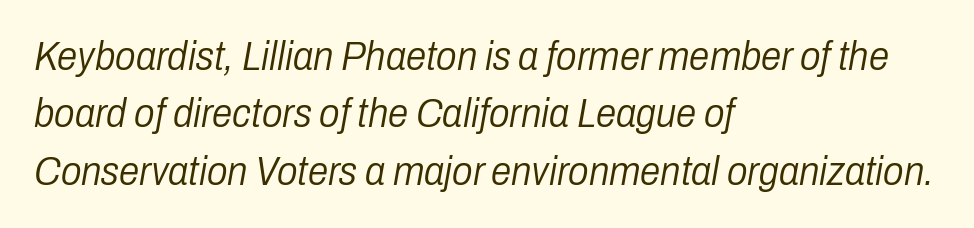
Q: Is the text bold? A: No.
Q: Is the text italic (slanted)? A: Yes, it leans right by about 10 degrees.
Q: Is the text underlined? A: No.
Q: How is the paragraph aligned? A: Left-aligned.
Q: Is the spacing between letters normal or unusually wide? A: Normal.
Q: Is the spacing between lines tight, normal or loose? A: Normal.
Q: Width (condensed, normal, or wide)? A: Condensed.
Q: Stroke contrast? A: Low.
Q: x-height? A: Medium.
Q: Monospaced? A: No.
